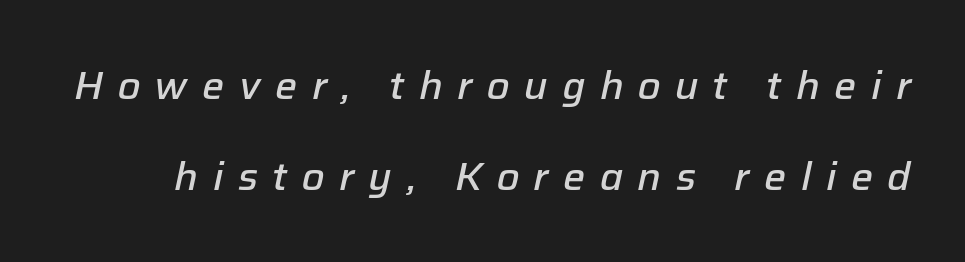
Q: Is the text bold? A: Semi-bold.
Q: Is the text italic (slanted)? A: Yes, it leans right by about 12 degrees.
Q: Is the text underlined? A: No.
Q: Is the spacing between letters normal or unusually wide? A: Unusually wide.
Q: Is the spacing between lines tight, normal or loose? A: Loose.
Q: Width (condensed, normal, or wide)? A: Normal.
Q: Stroke contrast? A: Low.
Q: x-height? A: Medium.
Q: Monospaced? A: No.
